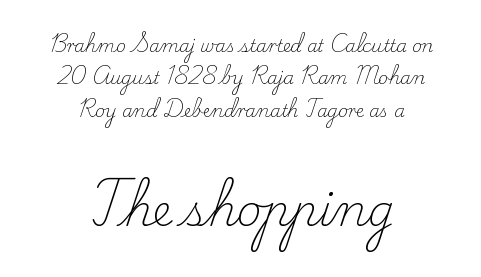
The image shows 43 px light serif type; set centered, loose line spacing (1.91x), normal letter spacing, not underlined; the second (bottom) block is 2.53x larger; low stroke contrast and a small x-height.
